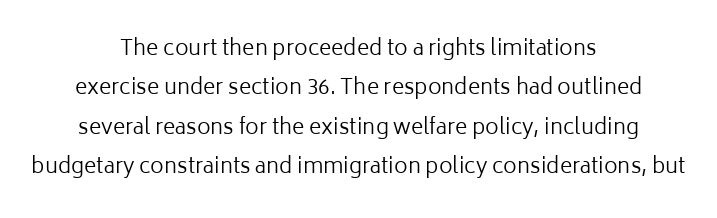
The image shows 21 px text type, upright; set centered, line spacing 1.87x, normal letter spacing, not underlined.
